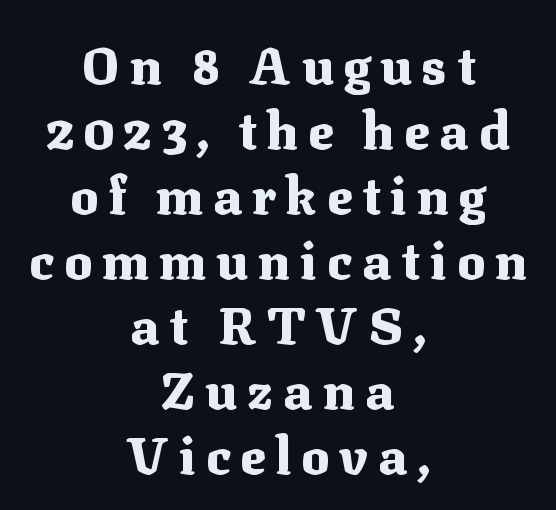
{"serif": "yes", "italic": "no", "bold": "yes", "weight": "heavy", "width": "normal", "stroke_contrast": "medium", "x_height": "medium", "monospaced": "no", "underline": "no", "align": "center", "line_spacing": "normal", "line_spacing_ratio": 1.25, "glyph_px": 52}
